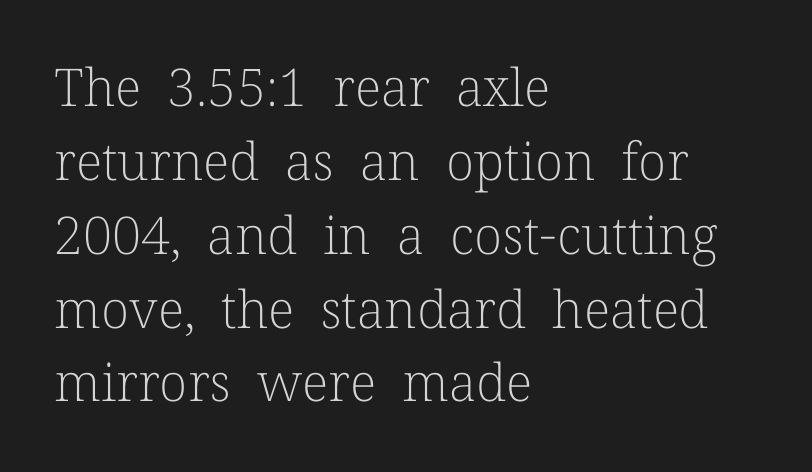
The font is comparable to plain body text, perhaps lighter. The characters display serif detailing at their extremities. Vertically, the passage feels balanced, rows spaced as you'd expect. Think of a printed novel: that variable character pitch is what you see here. Is the letter spacing exaggerated? No — it looks like the ordinary default.
